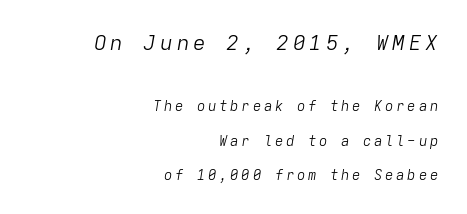
{"italic": "yes", "lean": "right", "slant_degrees": 9, "bold": "no", "underline": "no", "align": "right", "line_spacing": "loose", "line_spacing_ratio": 2.46, "larger_block": "first", "size_ratio": 1.5, "glyph_px": 21}
